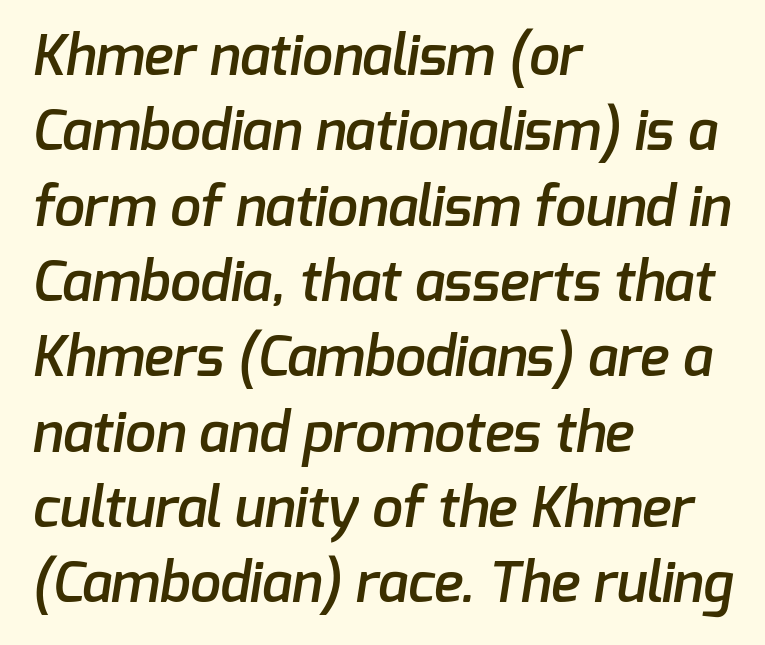
The text was rendered using a sans face with plain stroke endings. The lines in this sample share a left origin and differ only in where they stop. Whoever set this chose a conventional vertical rhythm. The specimen omits any rule beneath the text block's lines. The passage shown is typed in a proportional face where columns would drift. Caption: standard tracking, unaltered.
